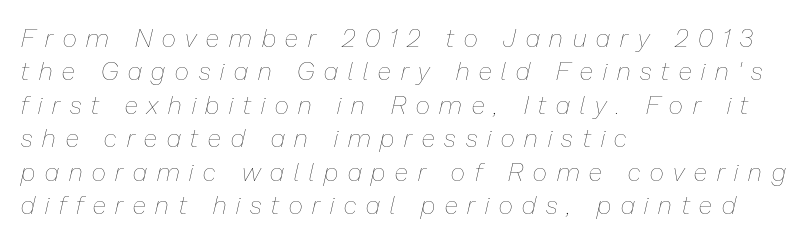
The image shows 25 px text type, italic (leaning right); set left-aligned, normal line spacing (1.34x), unusually wide letter spacing (+0.4 em), not underlined.
